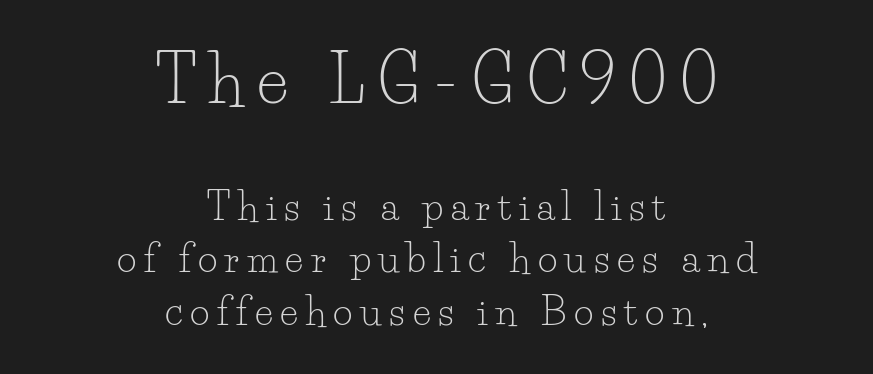
Heaviness? Minimal to ordinary, like unemphasized prose. A typesetter would mark this as roman, not italic. Character widths vary here, with narrow letters taking less room than wide ones. The designer went with a serif here, giving each stem small feet. Students, note that the glyphs here are deliberately spaced far apart.
